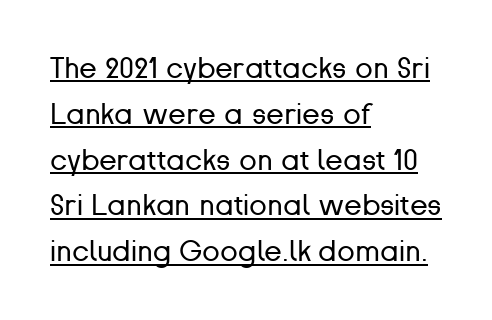
Glyph-to-glyph distance matches everyday printed text. Is there much room between lines? A standard amount, neither cramped nor airy. Does the type have serifs? No, each stem ends abruptly. Teacher's note: observe the even left margin — that is flush-left alignment.
